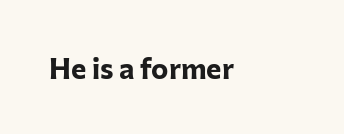
Q: Is the text bold? A: Yes.
Q: Is the text italic (slanted)? A: No, it is upright.
Q: Is the typeface a serif or a sans-serif typeface? A: Sans-serif.
Q: Is the text underlined? A: No.
Q: Is the spacing between letters normal or unusually wide? A: Normal.
Q: Width (condensed, normal, or wide)? A: Normal.
Q: Stroke contrast? A: Low.
Q: x-height? A: Medium.
Q: Monospaced? A: No.
